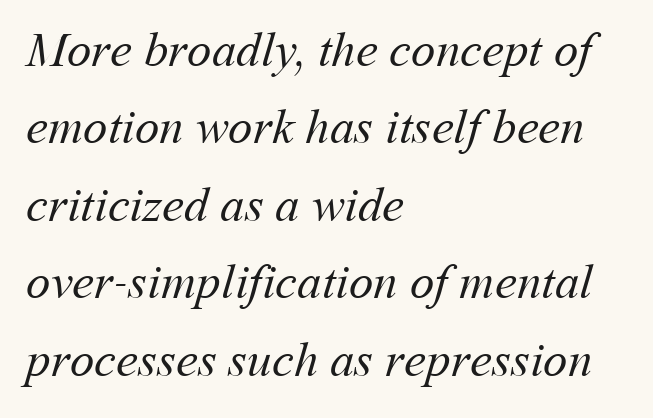
The tracking reads as untouched default to a designer's eye. Weight: in the light-to-regular range. Reading down the column, the eye jumps a familiar distance to each next line. Plain, unruled lines of type. This rendering uses left alignment, leaving the right contour irregular. This sample has the flowing, uneven cadence of proportional lettering.
